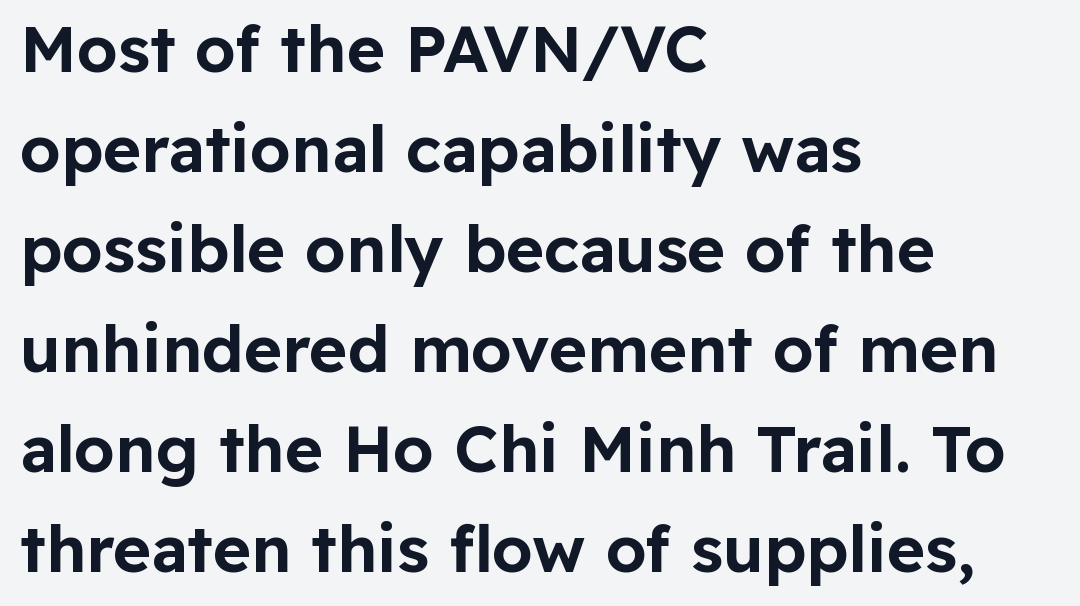
{"serif": "no", "italic": "no", "width": "normal", "stroke_contrast": "low", "x_height": "medium", "monospaced": "no", "underline": "no", "align": "left", "line_spacing": "normal", "line_spacing_ratio": 1.54, "letter_spacing": "normal", "letter_spacing_em": 0.0, "glyph_px": 65}
